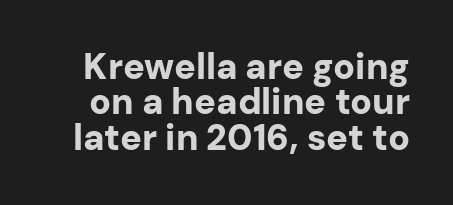
{"serif": "no", "italic": "no", "bold": "yes", "weight": "bold", "width": "normal", "stroke_contrast": "low", "x_height": "medium", "monospaced": "no", "underline": "no", "line_spacing": "tight", "line_spacing_ratio": 0.98, "letter_spacing": "normal", "letter_spacing_em": 0.0, "glyph_px": 36}
